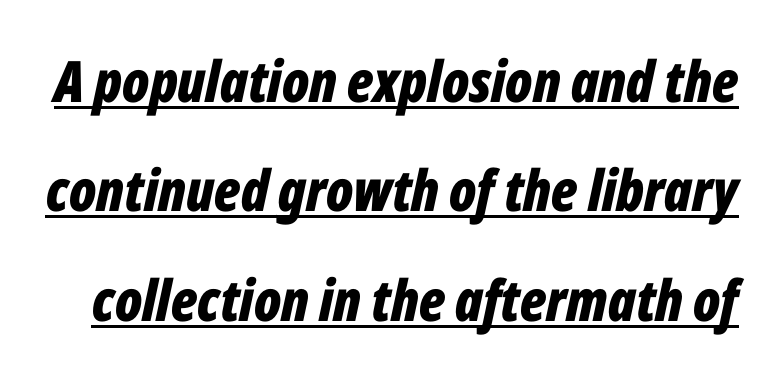
{"italic": "yes", "lean": "right", "slant_degrees": 12, "bold": "yes", "weight": "bold", "width": "condensed", "stroke_contrast": "low", "x_height": "medium", "monospaced": "no", "underline": "yes", "line_spacing": "loose", "line_spacing_ratio": 1.92, "letter_spacing": "normal", "letter_spacing_em": 0.0, "glyph_px": 57}
